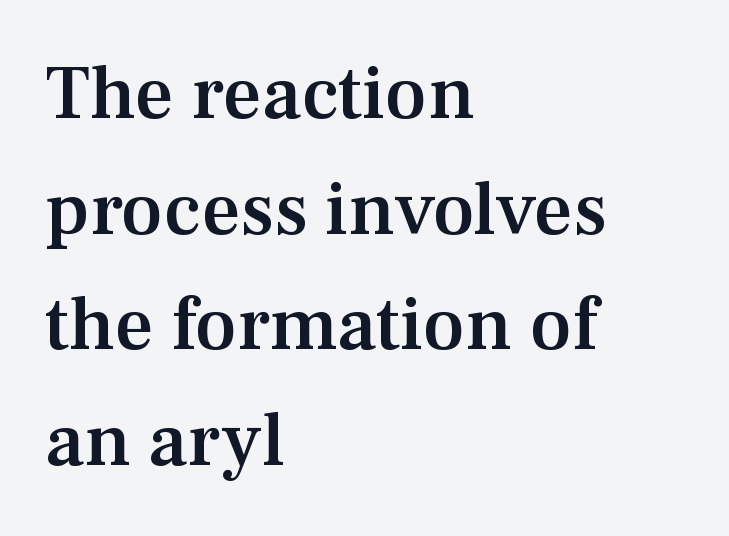
Q: Is the text bold? A: Semi-bold.
Q: Is the text italic (slanted)? A: No, it is upright.
Q: Is the typeface a serif or a sans-serif typeface? A: Serif.
Q: Is the text underlined? A: No.
Q: How is the paragraph aligned? A: Left-aligned.
Q: Is the spacing between letters normal or unusually wide? A: Normal.
Q: Is the spacing between lines tight, normal or loose? A: Normal.
Q: Width (condensed, normal, or wide)? A: Normal.
Q: Stroke contrast? A: Medium.
Q: x-height? A: Medium.
Q: Monospaced? A: No.
